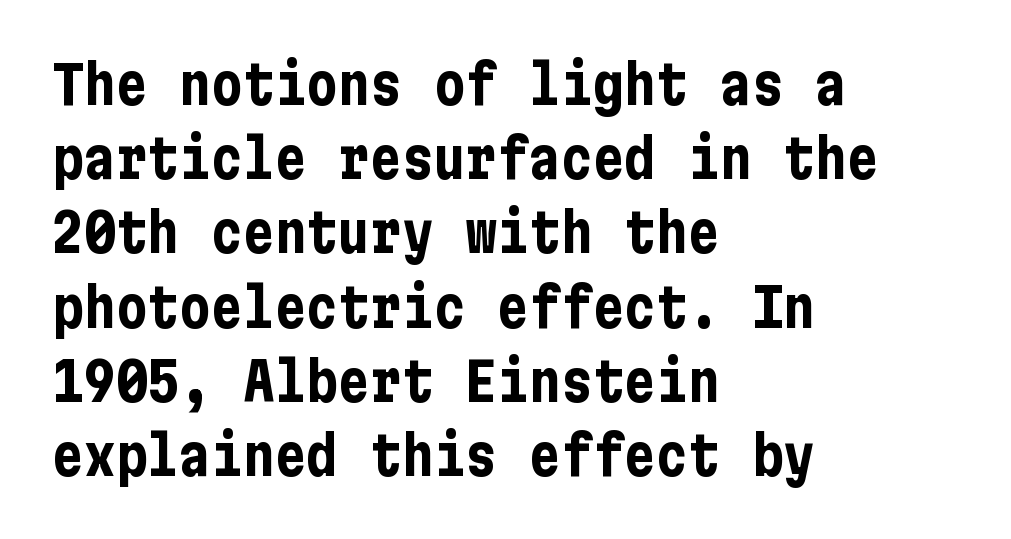
Q: Is the text bold? A: Yes.
Q: Is the text italic (slanted)? A: No, it is upright.
Q: Is the typeface a serif or a sans-serif typeface? A: Sans-serif.
Q: Is the text underlined? A: No.
Q: How is the paragraph aligned? A: Left-aligned.
Q: Is the spacing between letters normal or unusually wide? A: Normal.
Q: Is the spacing between lines tight, normal or loose? A: Normal.
Q: Width (condensed, normal, or wide)? A: Condensed.
Q: Stroke contrast? A: Low.
Q: x-height? A: Medium.
